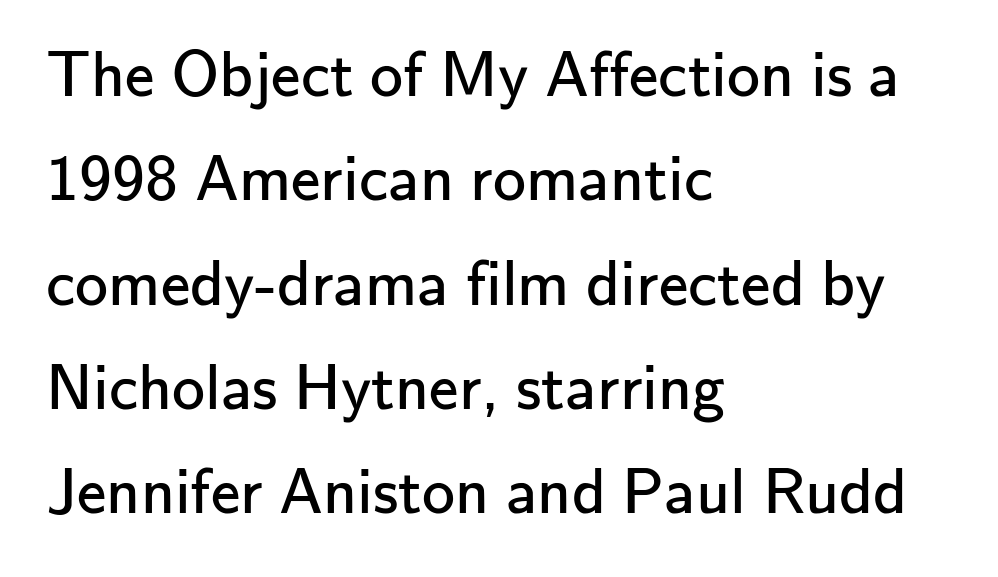
Q: Is the text bold? A: No.
Q: Is the text italic (slanted)? A: No, it is upright.
Q: Is the typeface a serif or a sans-serif typeface? A: Sans-serif.
Q: Is the text underlined? A: No.
Q: How is the paragraph aligned? A: Left-aligned.
Q: Is the spacing between letters normal or unusually wide? A: Normal.
Q: Is the spacing between lines tight, normal or loose? A: Normal.
Q: Width (condensed, normal, or wide)? A: Normal.
Q: Stroke contrast? A: Low.
Q: x-height? A: Small.
Q: Monospaced? A: No.
